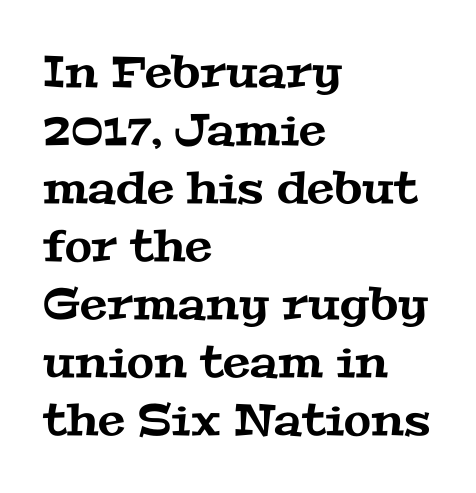
Q: Is the typeface a serif or a sans-serif typeface? A: Serif.
Q: Is the text underlined? A: No.
Q: How is the paragraph aligned? A: Left-aligned.
Q: Is the spacing between letters normal or unusually wide? A: Normal.
Q: Is the spacing between lines tight, normal or loose? A: Normal.
Q: Width (condensed, normal, or wide)? A: Wide.
Q: Stroke contrast? A: Medium.
Q: x-height? A: Medium.
Q: Monospaced? A: No.
